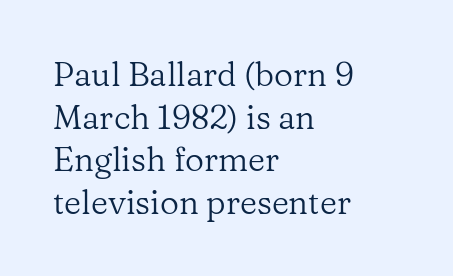
{"serif": "yes", "italic": "no", "bold": "no", "weight": "regular", "width": "normal", "stroke_contrast": "low", "x_height": "medium", "monospaced": "no", "underline": "no", "align": "left", "line_spacing": "normal", "line_spacing_ratio": 1.29, "letter_spacing": "normal", "letter_spacing_em": 0.0, "glyph_px": 33}
